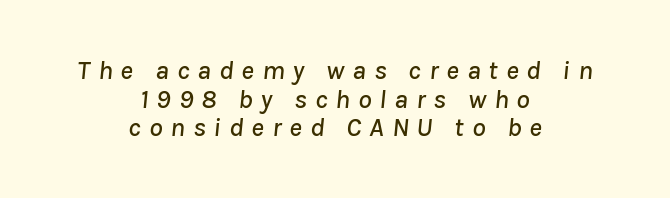
Is there much room between lines? No — they nearly touch. The paragraph has two soft edges and a firm central axis. The text carries the slant typical of an italic or oblique font. The foot of each line stays bare and open. Words appear elongated and porous because spacing is wide.
